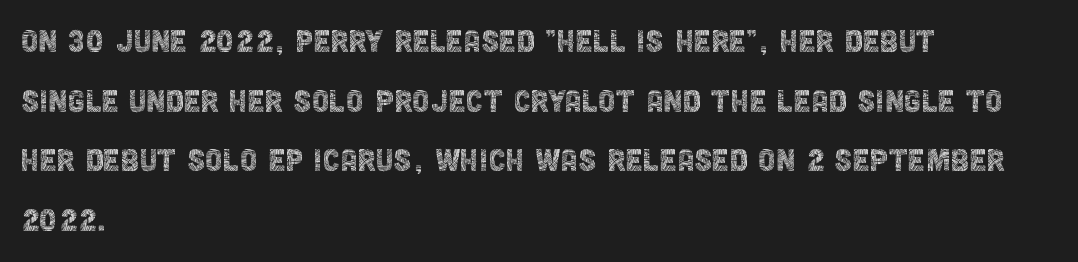
The image shows 39 px thin, condensed sans-serif type, upright; set left-aligned, normal line spacing (1.53x), normal letter spacing, not underlined; a large x-height.
